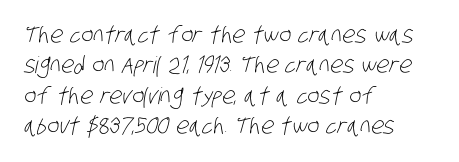
The image shows 23 px text type; set left-aligned, normal line spacing (1.32x), normal letter spacing, not underlined.
